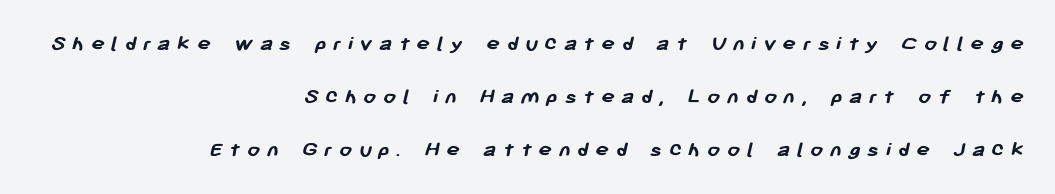
Any mark beneath the type? The region is blank. Set as a true bold cut, around the 700 mark. A student would call this right alignment; a typographer would say flush right, rag left. Whoever set this chose breathing room over compactness in the vertical rhythm. The letters are spread apart with noticeably loose tracking.
